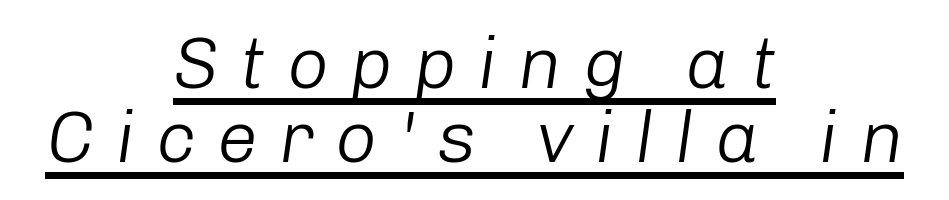
The image shows 73 px light type, italic (leaning right); set centered, tight line spacing (1.01x), unusually wide letter spacing (+0.29 em), underlined; low stroke contrast and a medium x-height.
